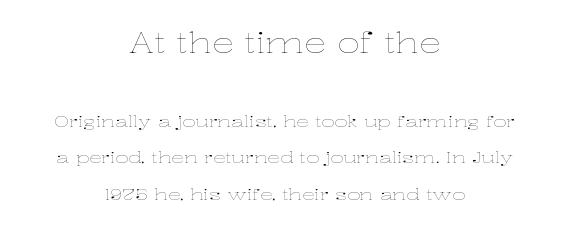
Q: Is the text bold? A: No.
Q: Is the text italic (slanted)? A: No, it is upright.
Q: Is the text underlined? A: No.
Q: How is the paragraph aligned? A: Centered.
Q: Is the spacing between letters normal or unusually wide? A: Normal.
Q: Is the spacing between lines tight, normal or loose? A: Loose.
Q: Which block of text is set in a larger size, the first (top) or the second (bottom)? A: The first (top) one.
Q: Width (condensed, normal, or wide)? A: Wide.
Q: Stroke contrast? A: Low.
Q: x-height? A: Medium.
Q: Monospaced? A: No.
